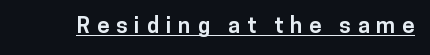
The image shows 22 px bold type, upright; set unusually wide letter spacing (+0.31 em), underlined.
